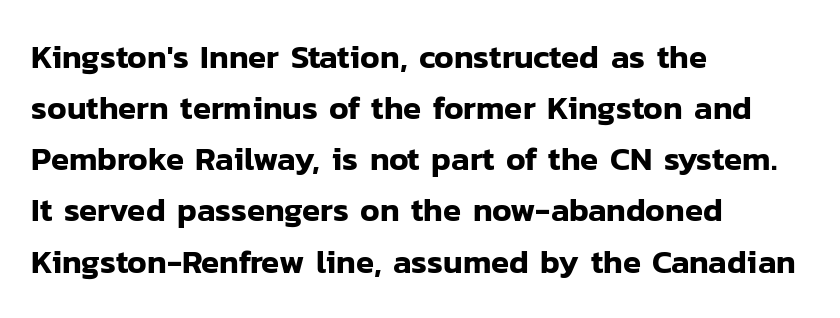
Q: Is the text italic (slanted)? A: No, it is upright.
Q: Is the typeface a serif or a sans-serif typeface? A: Sans-serif.
Q: Is the text underlined? A: No.
Q: How is the paragraph aligned? A: Left-aligned.
Q: Is the spacing between letters normal or unusually wide? A: Normal.
Q: Is the spacing between lines tight, normal or loose? A: Normal.
Q: Width (condensed, normal, or wide)? A: Normal.
Q: Stroke contrast? A: Low.
Q: x-height? A: Medium.
Q: Monospaced? A: No.
